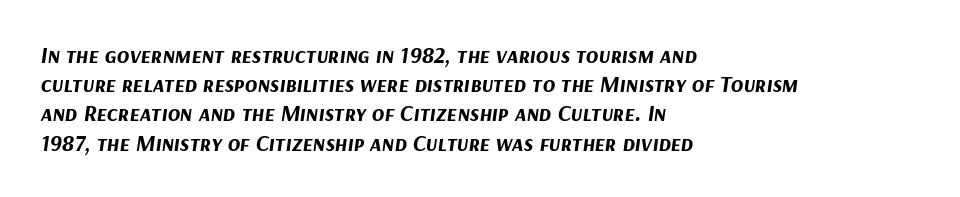
The letters sit at their default tracking, neither squeezed nor spread. Looking at the ascenders, they clearly lean. Is the type bold? Yes — the strokes are clearly thick and heavy. Is the block centered? No — it sits flush against the left margin. This block has exactly the height ordinary leading produces. The area under the type is left untouched.
